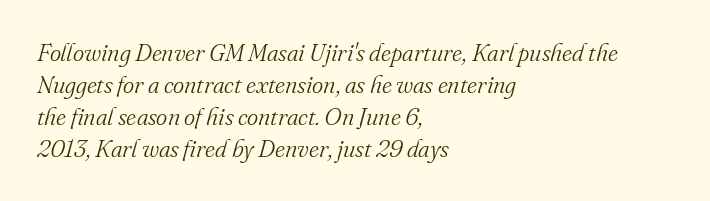
Q: Is the text bold? A: No.
Q: Is the text italic (slanted)? A: Yes, it leans right by about 16 degrees.
Q: Is the text underlined? A: No.
Q: How is the paragraph aligned? A: Left-aligned.
Q: Is the spacing between letters normal or unusually wide? A: Normal.
Q: Is the spacing between lines tight, normal or loose? A: Normal.
